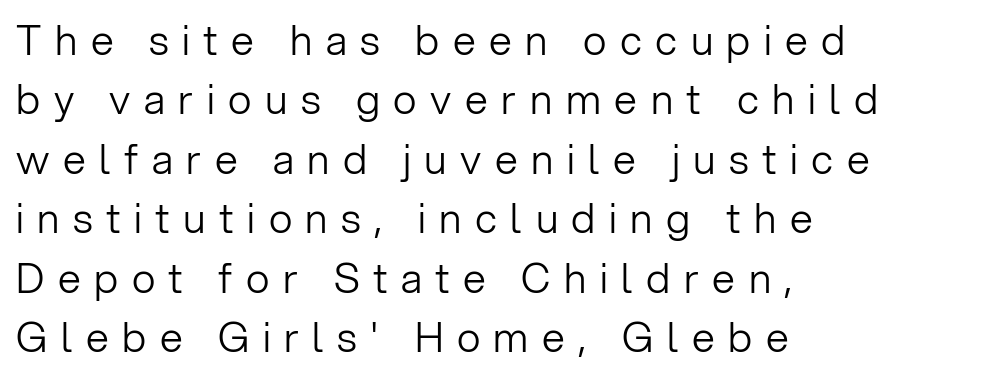
The image shows 41 px light sans-serif type, upright; set left-aligned, normal line spacing (1.45x), unusually wide letter spacing (+0.33 em), not underlined; low stroke contrast and a medium x-height.
